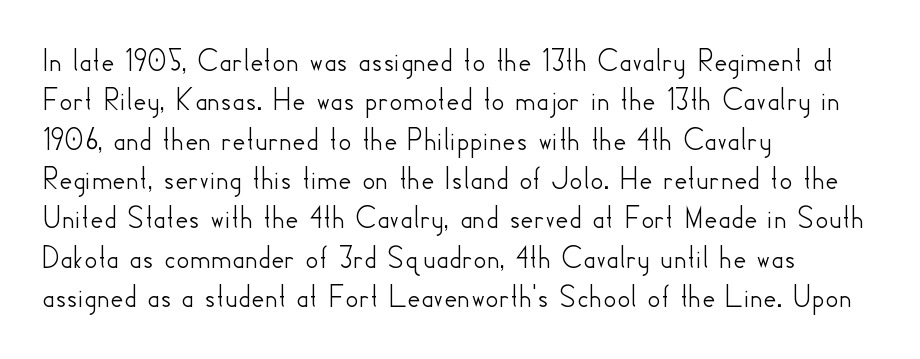
The type family on display is of the sans-serif kind. Notice how the passage keeps a crisp vertical edge on the left only. It's the straight-up-and-down kind of type. Nothing unusual about the tracking: characters are spaced as the font intends.
